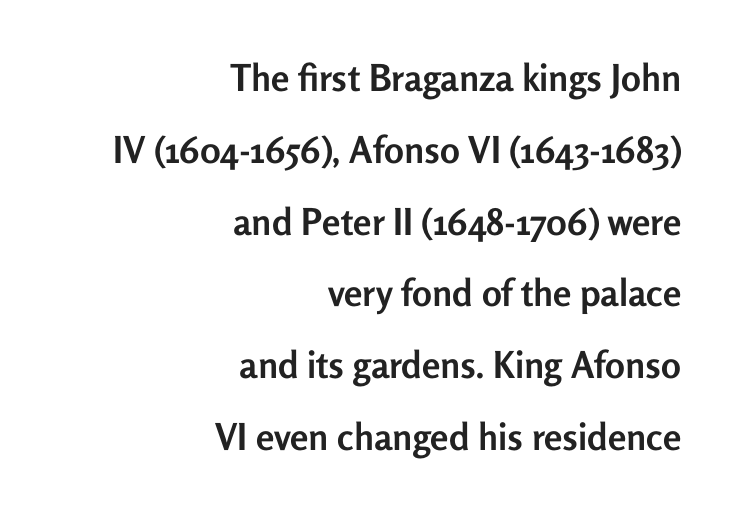
Anything drawn beneath the words? Only blank space. All the whitespace from short lines collects on the left. The rendering keeps characters at their native spacing. Notice how the stems are strictly vertical — no italics here.
